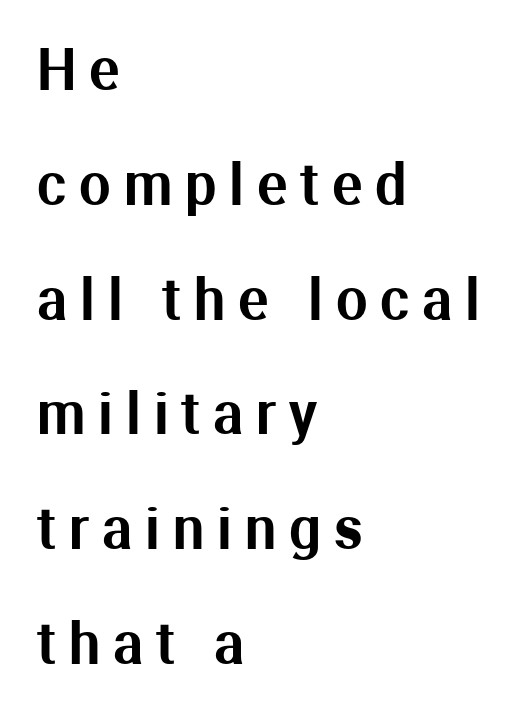
Q: Is the text italic (slanted)? A: No, it is upright.
Q: Is the typeface a serif or a sans-serif typeface? A: Sans-serif.
Q: Is the text underlined? A: No.
Q: How is the paragraph aligned? A: Left-aligned.
Q: Is the spacing between letters normal or unusually wide? A: Unusually wide.
Q: Is the spacing between lines tight, normal or loose? A: Loose.
Q: Width (condensed, normal, or wide)? A: Normal.
Q: Stroke contrast? A: Medium.
Q: x-height? A: Medium.
Q: Monospaced? A: No.
